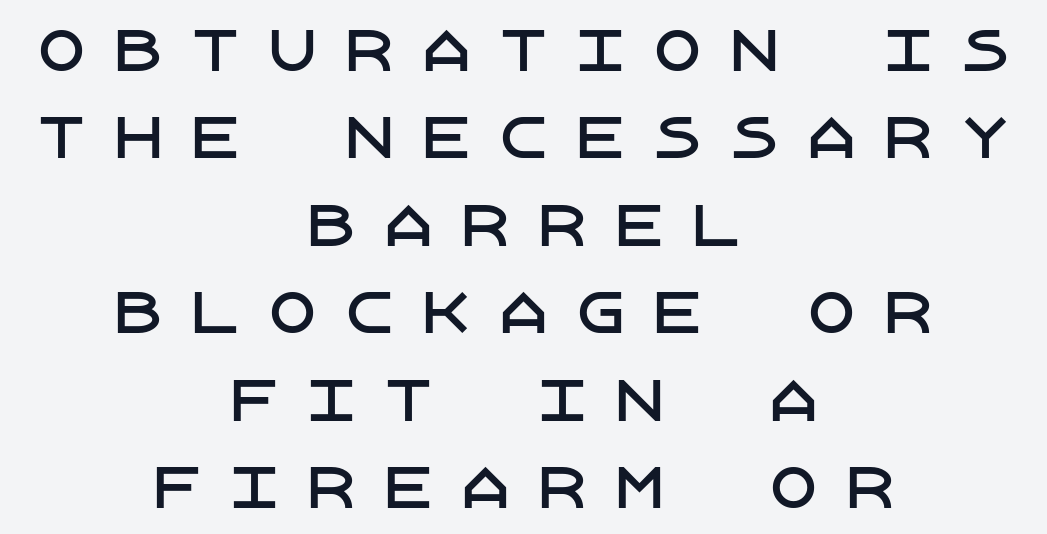
{"serif": "no", "italic": "no", "width": "normal", "stroke_contrast": "low", "x_height": "large", "underline": "no", "align": "center", "line_spacing": "normal", "line_spacing_ratio": 1.59, "letter_spacing": "wide", "letter_spacing_em": 0.4, "glyph_px": 55}
